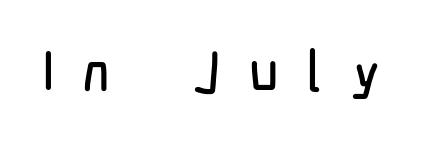
Unmarked baselines from the first word to the last. How are the letters spaced? Widely, with obvious added tracking. No feet cap the strokes, marking this as sans-serif type. Is this a fixed-width face? No — the glyphs have proportional, varying widths. Quick note: not italic, upright.
